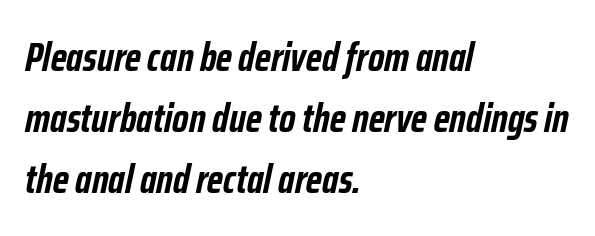
The string is rendered with underlining switched off. Alignment: flush left. The passage shown is typed in a proportional face where columns would drift. Vertical spacing — default. Students, this is bold: see how much ink each stroke carries. Caption: standard tracking, unaltered.
